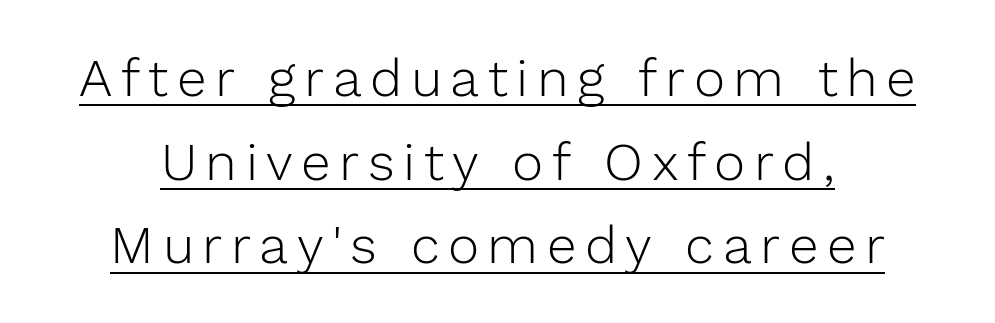
Summary of weight: not heavy and not bold. If you measured baseline to baseline, you'd find a middling distance. Beneath each row of characters lies a ruled line. Rendered with straight, roman letterforms.
